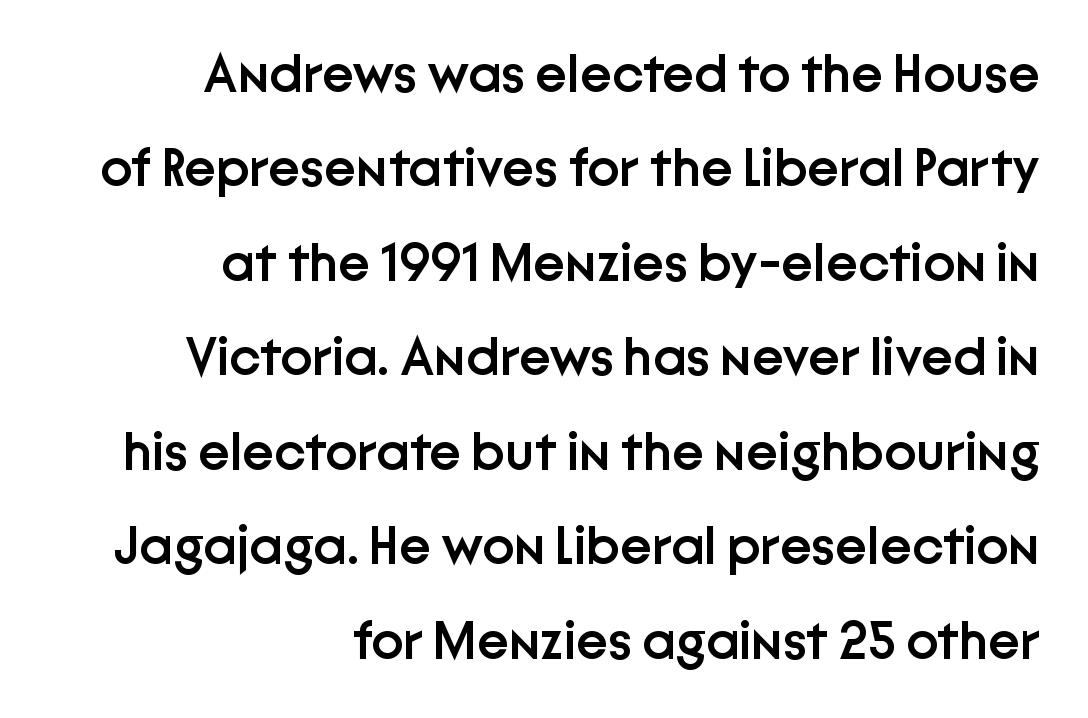
You could call the tracking neutral — neither tight nor loose. Classification — sans serif. Upright lettering throughout. Slightly chunky letters — semibold, I'd say, not full bold. These lines are rendered in a variable-pitch font. All the whitespace from short lines collects on the left.
